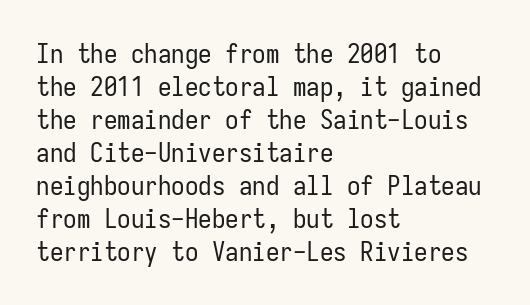
The type sits square on the baseline with zero lean. All the whitespace from short lines collects on the right. Students, note that the glyphs here touch the page at normal intervals. Weight class: somewhere from thin through regular. The foot of each line stays bare and open.
